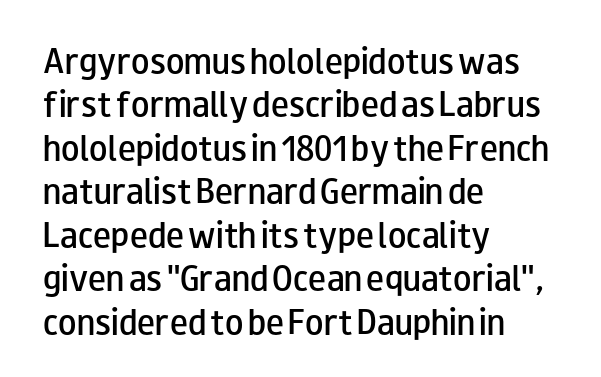
Q: Is the text bold? A: Semi-bold.
Q: Is the text italic (slanted)? A: No, it is upright.
Q: Is the typeface a serif or a sans-serif typeface? A: Sans-serif.
Q: Is the text underlined? A: No.
Q: How is the paragraph aligned? A: Left-aligned.
Q: Is the spacing between letters normal or unusually wide? A: Normal.
Q: Is the spacing between lines tight, normal or loose? A: Normal.
Q: Width (condensed, normal, or wide)? A: Wide.
Q: Stroke contrast? A: Low.
Q: x-height? A: Small.
Q: Monospaced? A: No.
